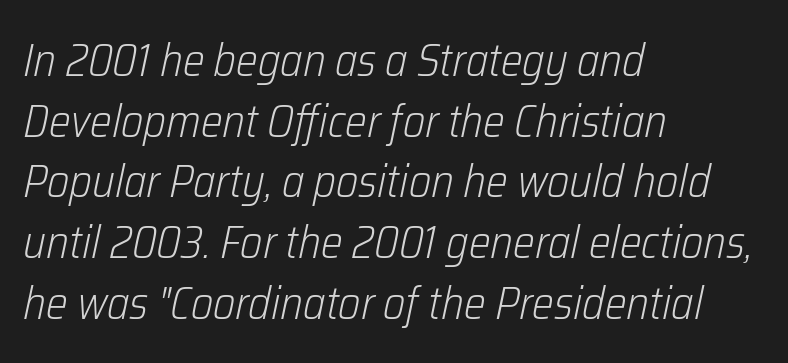
The image shows 46 px light, condensed type, italic (leaning right); set left-aligned, normal line spacing (1.32x), normal letter spacing, not underlined; low stroke contrast and a medium x-height.
